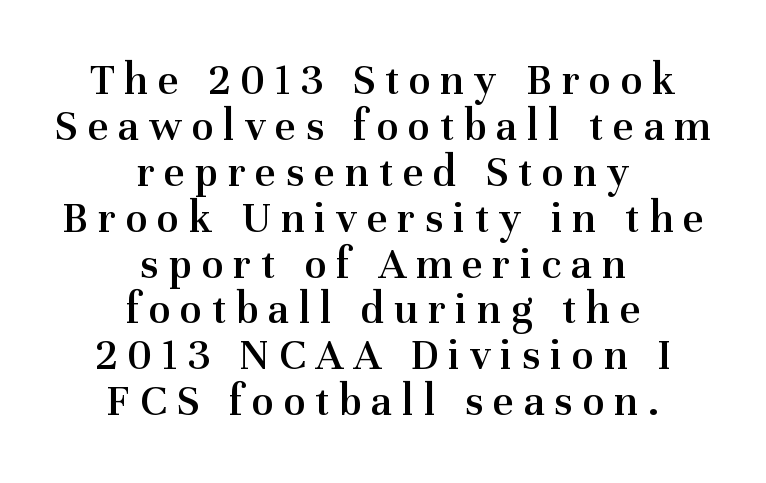
The image shows 45 px semibold serif type, upright; set centered, tight line spacing (1.02x), unusually wide letter spacing (+0.22 em), not underlined; medium stroke contrast and a medium x-height.
